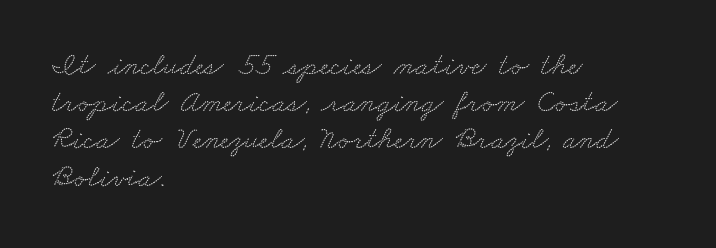
{"serif": "yes", "width": "wide", "stroke_contrast": "low", "x_height": "small", "monospaced": "no", "underline": "no", "align": "left", "line_spacing_ratio": 1.2, "letter_spacing": "normal", "letter_spacing_em": 0.0, "glyph_px": 31}
